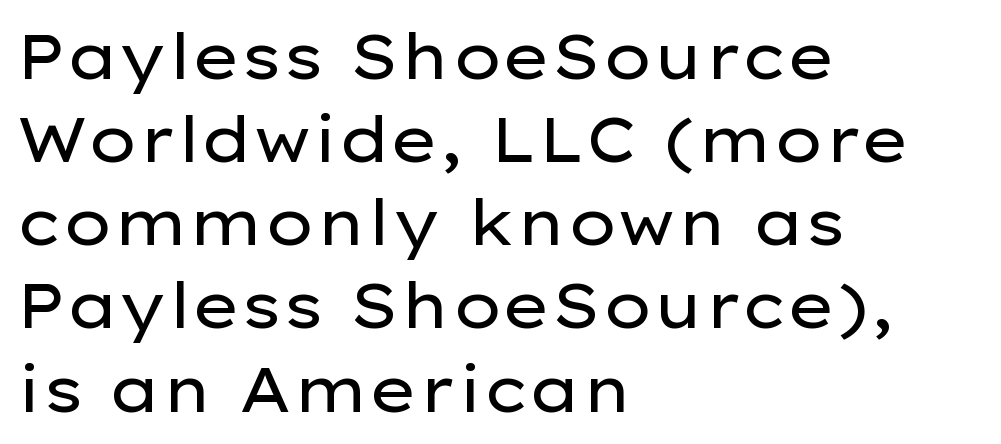
Q: Is the text bold? A: No.
Q: Is the text italic (slanted)? A: No, it is upright.
Q: Is the typeface a serif or a sans-serif typeface? A: Sans-serif.
Q: Is the text underlined? A: No.
Q: How is the paragraph aligned? A: Left-aligned.
Q: Is the spacing between letters normal or unusually wide? A: Normal.
Q: Is the spacing between lines tight, normal or loose? A: Normal.
Q: Width (condensed, normal, or wide)? A: Wide.
Q: Stroke contrast? A: Low.
Q: x-height? A: Medium.
Q: Monospaced? A: No.
